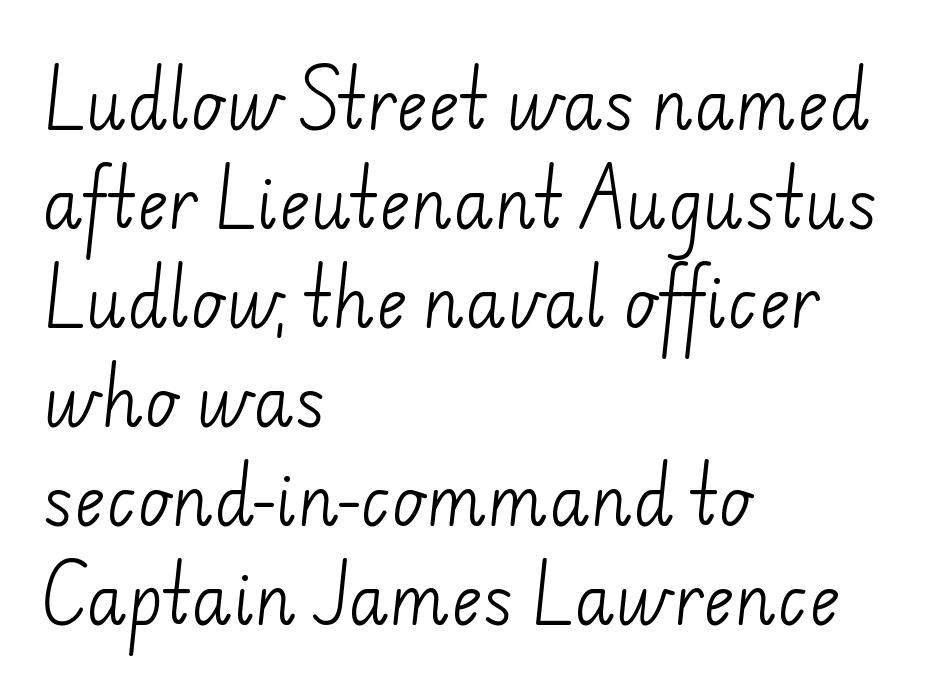
Q: Is the text bold? A: No.
Q: Is the typeface a serif or a sans-serif typeface? A: Sans-serif.
Q: Is the text underlined? A: No.
Q: How is the paragraph aligned? A: Left-aligned.
Q: Is the spacing between letters normal or unusually wide? A: Normal.
Q: Is the spacing between lines tight, normal or loose? A: Normal.
Q: Width (condensed, normal, or wide)? A: Normal.
Q: Stroke contrast? A: Low.
Q: x-height? A: Small.
Q: Monospaced? A: No.
